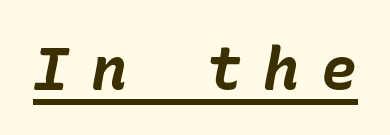
Here the glyphs are tracked loosely, breaking word shapes into spaced letters. The lettering tilts uniformly, giving the passage an italic look. Stroke thickness is high; the sample reads as a true bold. The lettering is marked with a stroke running underneath it.
